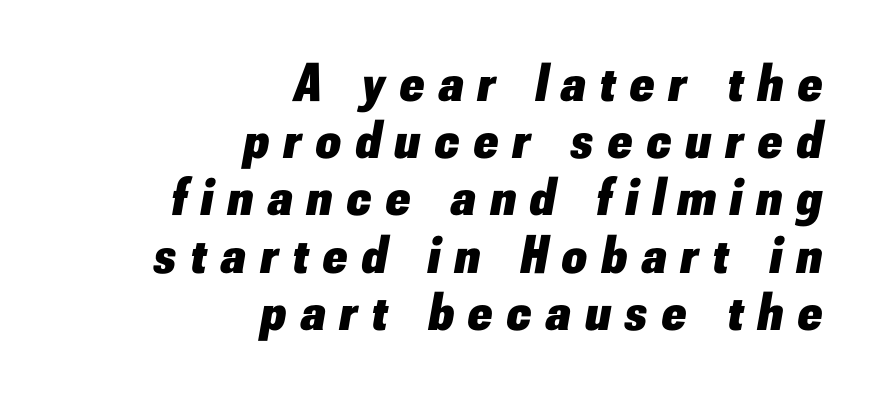
Q: Is the text bold? A: Yes.
Q: Is the text italic (slanted)? A: Yes, it leans right by about 10 degrees.
Q: Is the text underlined? A: No.
Q: How is the paragraph aligned? A: Right-aligned.
Q: Is the spacing between letters normal or unusually wide? A: Unusually wide.
Q: Is the spacing between lines tight, normal or loose? A: Tight.
Q: Width (condensed, normal, or wide)? A: Normal.
Q: Stroke contrast? A: Low.
Q: x-height? A: Small.
Q: Monospaced? A: No.
